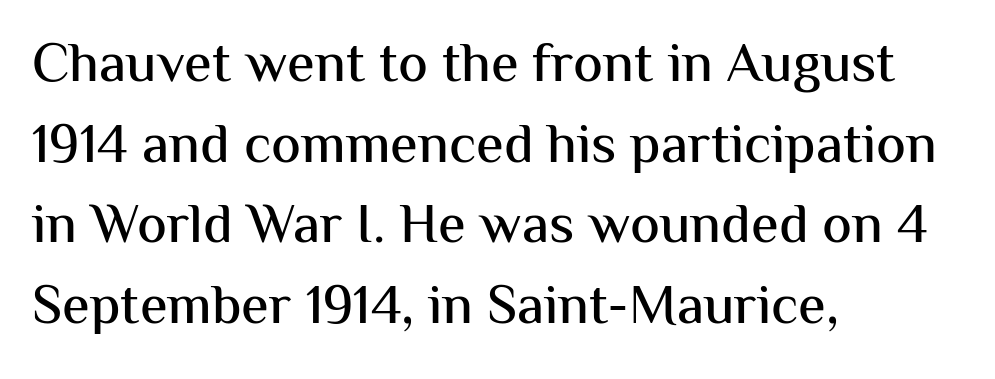
Q: Is the text italic (slanted)? A: No, it is upright.
Q: Is the typeface a serif or a sans-serif typeface? A: Sans-serif.
Q: Is the text underlined? A: No.
Q: How is the paragraph aligned? A: Left-aligned.
Q: Is the spacing between letters normal or unusually wide? A: Normal.
Q: Is the spacing between lines tight, normal or loose? A: Normal.
Q: Width (condensed, normal, or wide)? A: Normal.
Q: Stroke contrast? A: Medium.
Q: x-height? A: Medium.
Q: Monospaced? A: No.
